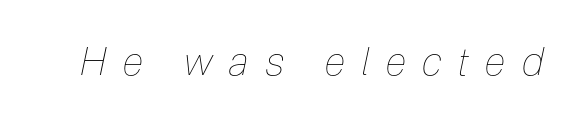
{"italic": "yes", "lean": "right", "slant_degrees": 12, "bold": "no", "weight": "thin", "width": "condensed", "stroke_contrast": "low", "x_height": "medium", "monospaced": "no", "underline": "no", "letter_spacing": "wide", "letter_spacing_em": 0.43, "glyph_px": 39}
